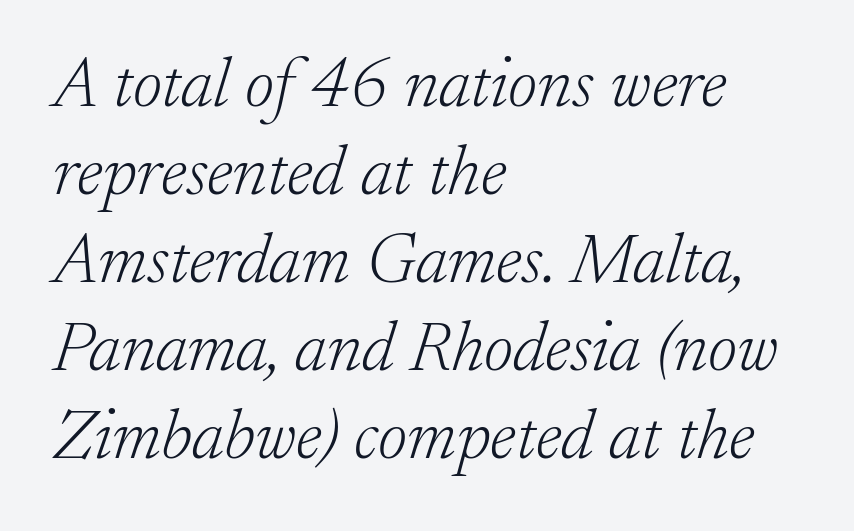
The image shows 71 px light serif type, italic (leaning right); set left-aligned, line spacing 1.24x, normal letter spacing, not underlined; low stroke contrast and a small x-height.
